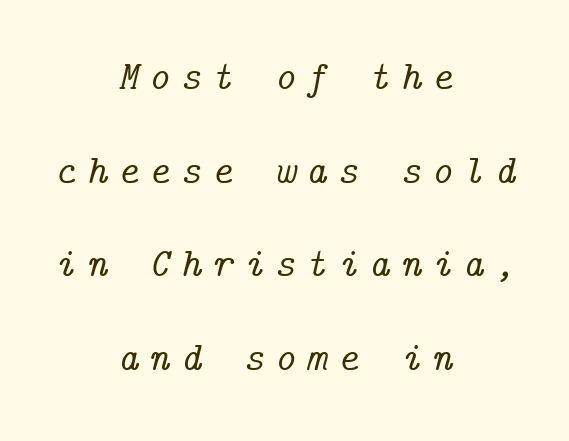
Q: Is the text italic (slanted)? A: Yes, it leans right by about 14 degrees.
Q: Is the typeface a serif or a sans-serif typeface? A: Serif.
Q: Is the text underlined? A: No.
Q: How is the paragraph aligned? A: Centered.
Q: Is the spacing between letters normal or unusually wide? A: Unusually wide.
Q: Is the spacing between lines tight, normal or loose? A: Loose.
Q: Width (condensed, normal, or wide)? A: Normal.
Q: Stroke contrast? A: Low.
Q: x-height? A: Medium.
